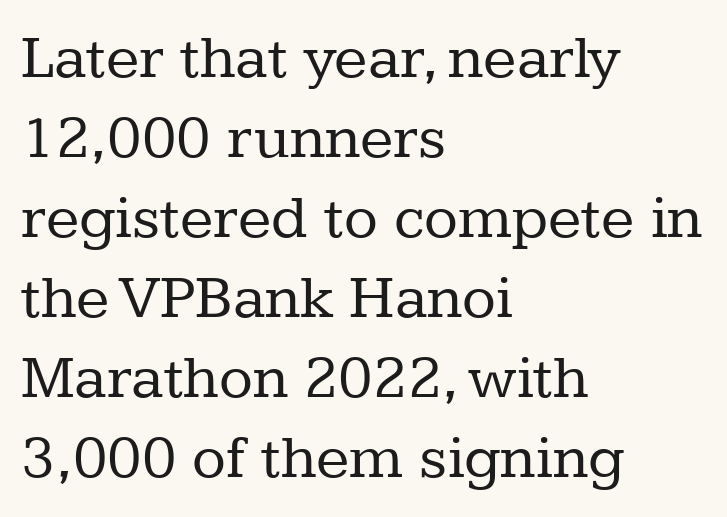
{"serif": "yes", "italic": "no", "bold": "no", "weight": "regular", "width": "normal", "stroke_contrast": "low", "x_height": "medium", "monospaced": "no", "underline": "no", "align": "left", "line_spacing": "normal", "line_spacing_ratio": 1.29, "letter_spacing": "normal", "letter_spacing_em": 0.0, "glyph_px": 62}
